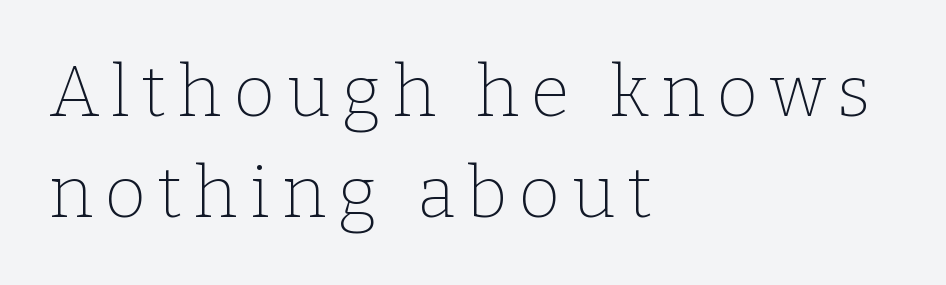
The image shows 71 px thin serif type, upright; set left-aligned, normal line spacing (1.42x), not underlined; low stroke contrast and a medium x-height.
